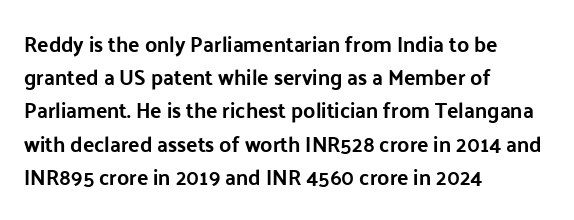
The image shows 21 px bold type, upright; set left-aligned, normal line spacing (1.58x), normal letter spacing, not underlined.
